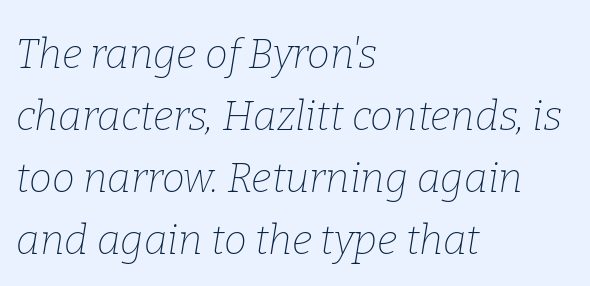
Q: Is the text bold? A: No.
Q: Is the text italic (slanted)? A: Yes, it leans right by about 9 degrees.
Q: Is the typeface a serif or a sans-serif typeface? A: Serif.
Q: Is the text underlined? A: No.
Q: How is the paragraph aligned? A: Left-aligned.
Q: Is the spacing between letters normal or unusually wide? A: Normal.
Q: Is the spacing between lines tight, normal or loose? A: Normal.
Q: Width (condensed, normal, or wide)? A: Normal.
Q: Stroke contrast? A: Low.
Q: x-height? A: Medium.
Q: Monospaced? A: No.
